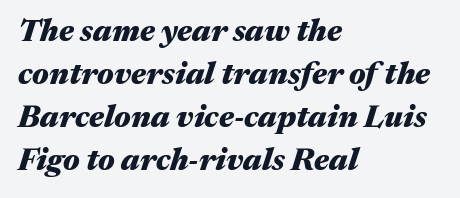
The image shows 31 px heavy, wide type, italic (leaning right); set left-aligned, normal line spacing (1.39x), normal letter spacing, not underlined; medium stroke contrast and a medium x-height.
